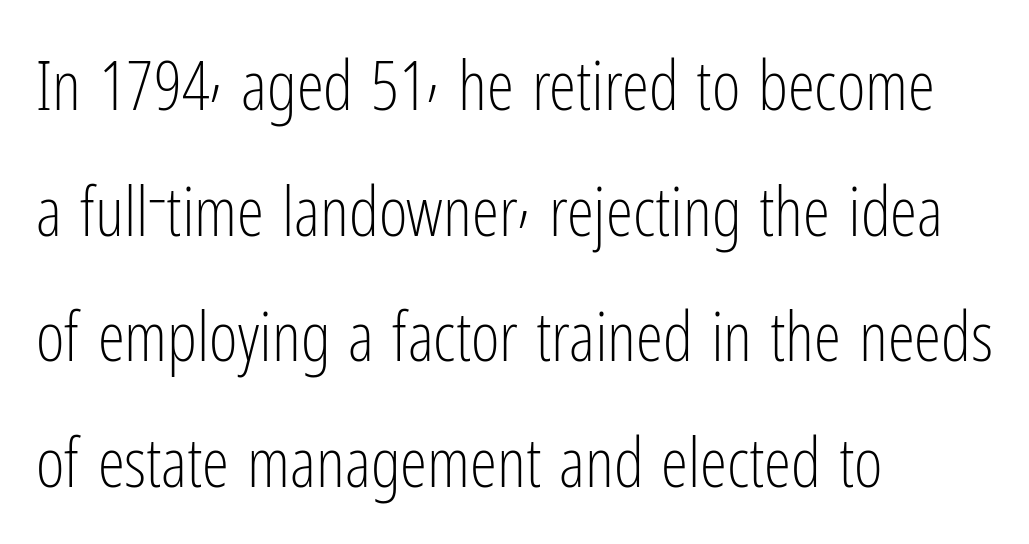
The image shows 69 px light, condensed sans-serif type, upright; set left-aligned, line spacing 1.82x, normal letter spacing, not underlined; low stroke contrast and a medium x-height.
